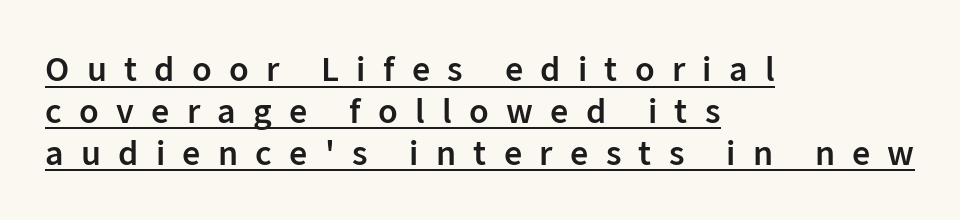
The letters are semibold — heavier than regular but short of a full bold. This is roman type, the default non-slanted kind. The glyphs are accompanied by a horizontal stroke just below them. Visually the block forms a straight wall on the left and a jagged coastline on the right. Note the varied advance widths — an 'i' is clearly narrower than an 'm'.
